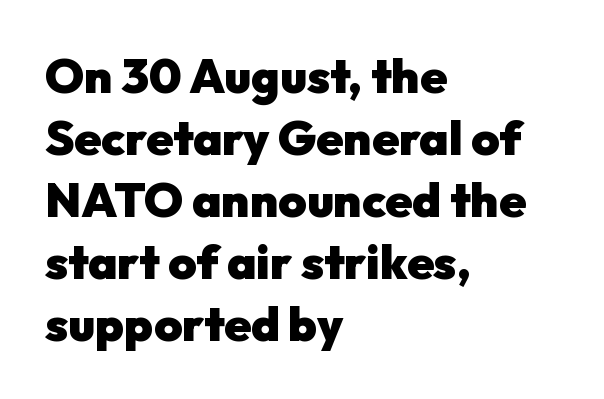
{"serif": "no", "italic": "no", "bold": "yes", "weight": "heavy", "width": "normal", "stroke_contrast": "low", "x_height": "medium", "monospaced": "no", "underline": "no", "align": "left", "line_spacing": "normal", "line_spacing_ratio": 1.29, "letter_spacing": "normal", "letter_spacing_em": 0.0, "glyph_px": 48}
